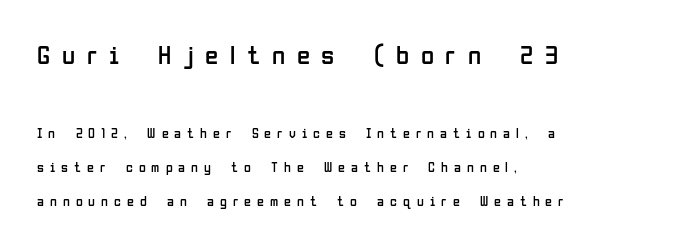
Q: Is the text bold? A: No.
Q: Is the text italic (slanted)? A: No, it is upright.
Q: Is the text underlined? A: No.
Q: How is the paragraph aligned? A: Left-aligned.
Q: Is the spacing between letters normal or unusually wide? A: Unusually wide.
Q: Is the spacing between lines tight, normal or loose? A: Loose.
Q: Which block of text is set in a larger size, the first (top) or the second (bottom)? A: The first (top) one.
